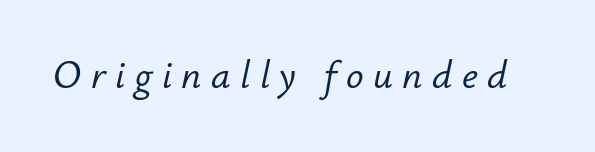
{"italic": "yes", "lean": "right", "slant_degrees": 12, "width": "normal", "stroke_contrast": "low", "x_height": "small", "monospaced": "no", "underline": "no", "letter_spacing": "wide", "letter_spacing_em": 0.24, "glyph_px": 39}
